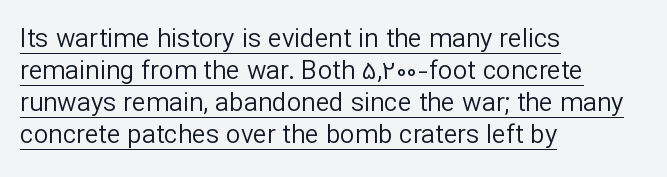
The specimen includes a rule beneath the text block's lines. Horizontally, the lines are justified to the leading edge only. How are the letters spaced? Ordinarily, with no added tracking. Letters have the restrained weight of plain body copy at most.
